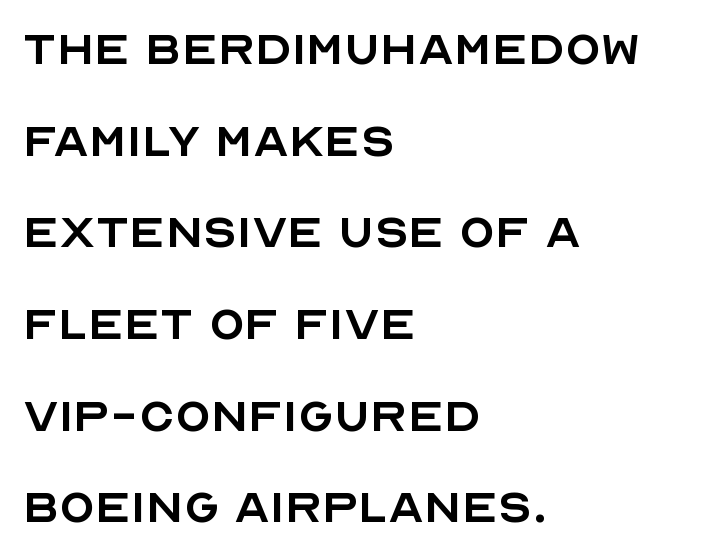
{"serif": "no", "italic": "no", "bold": "no", "weight": "regular", "width": "normal", "x_height": "large", "monospaced": "no", "underline": "no", "align": "left", "line_spacing": "normal", "line_spacing_ratio": 1.58, "letter_spacing": "normal", "letter_spacing_em": 0.0, "glyph_px": 58}
